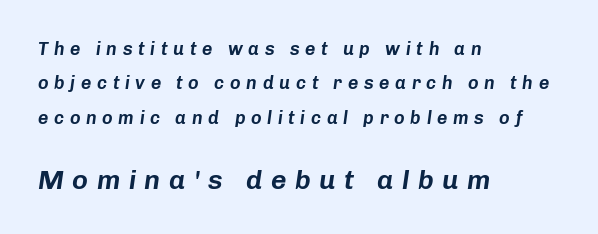
{"italic": "yes", "lean": "right", "slant_degrees": 8, "underline": "no", "align": "left", "line_spacing": "loose", "line_spacing_ratio": 1.91, "letter_spacing": "wide", "letter_spacing_em": 0.31, "larger_block": "second", "size_ratio": 1.5, "glyph_px": 27}
